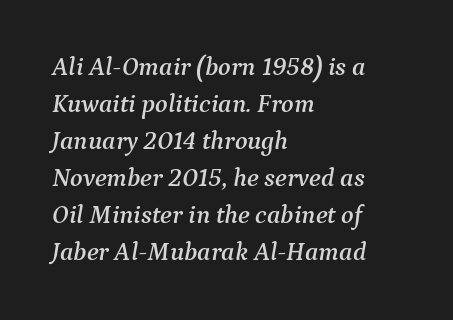
The glyphs look as if they've been sheared to an angle. The passage shown is not underscored anywhere. Does extra space separate the letters? No, they use regular spacing. Horizontal bands of white between lines are of average thickness. The text block is weighted toward the left margin, trailing off unevenly rightward.
